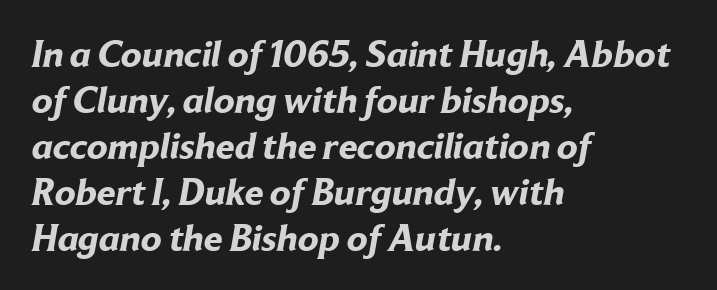
{"serif": "no", "bold": "yes", "weight": "bold", "width": "normal", "stroke_contrast": "low", "x_height": "medium", "monospaced": "no", "underline": "no", "align": "left", "line_spacing_ratio": 1.21, "letter_spacing": "normal", "letter_spacing_em": 0.0, "glyph_px": 38}
